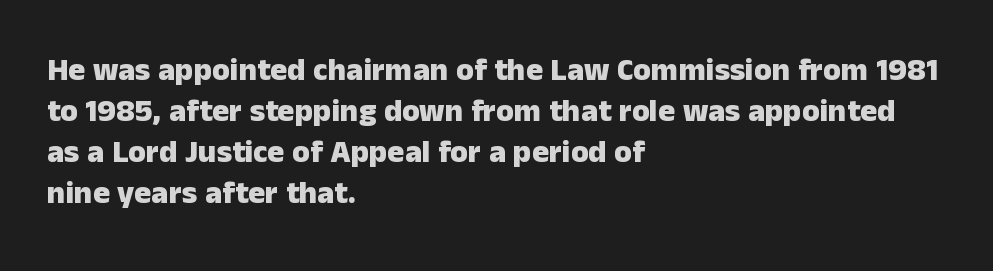
{"serif": "no", "italic": "no", "bold": "yes", "weight": "heavy", "width": "normal", "stroke_contrast": "low", "x_height": "medium", "monospaced": "no", "underline": "no", "align": "left", "line_spacing": "normal", "line_spacing_ratio": 1.28, "letter_spacing": "normal", "letter_spacing_em": 0.0, "glyph_px": 32}
